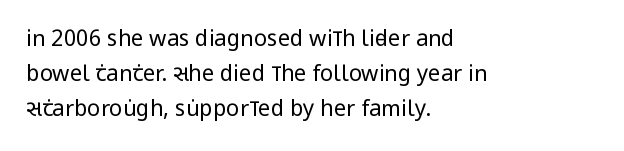
{"italic": "no", "bold": "no", "underline": "no", "align": "left", "line_spacing": "normal", "line_spacing_ratio": 1.58, "letter_spacing": "normal", "letter_spacing_em": 0.0, "glyph_px": 22}
